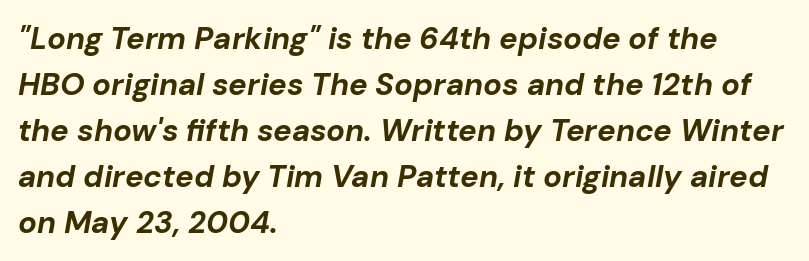
The image shows 31 px bold type, italic (leaning right); set left-aligned, normal line spacing (1.48x), normal letter spacing, not underlined; low stroke contrast and a medium x-height.
